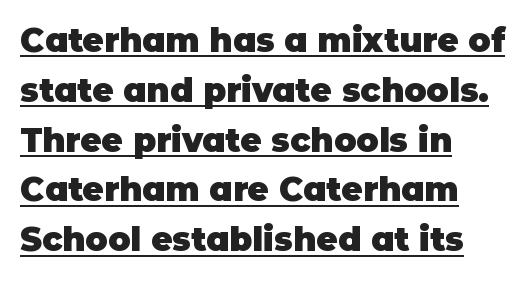
What weight is shown? A full bold with thick strokes. Line spacing here is normal. The line texture is even and compact thanks to regular tracking. Line beginnings align vertically; line endings do not. This sample carries an underscore along the baseline area.
